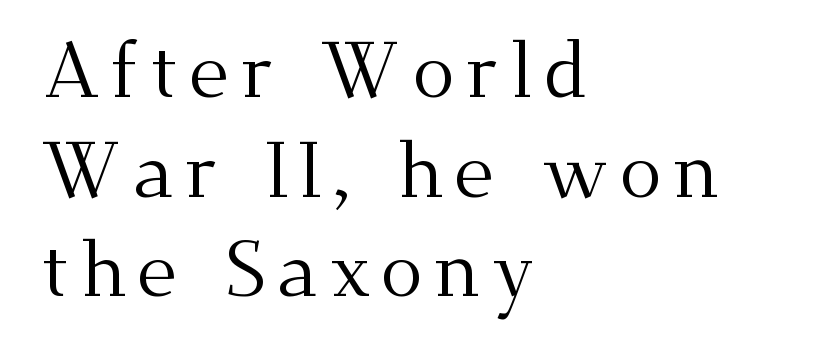
The gap between lines stays unmarked. Is this a fixed-width face? No — the glyphs have proportional, varying widths. Regarding leading, the lines here are spaced in the standard way. Heaviness? Minimal to ordinary, like unemphasized prose. This is serif lettering, the kind often seen in printed books. Quick note: not italic, upright.
